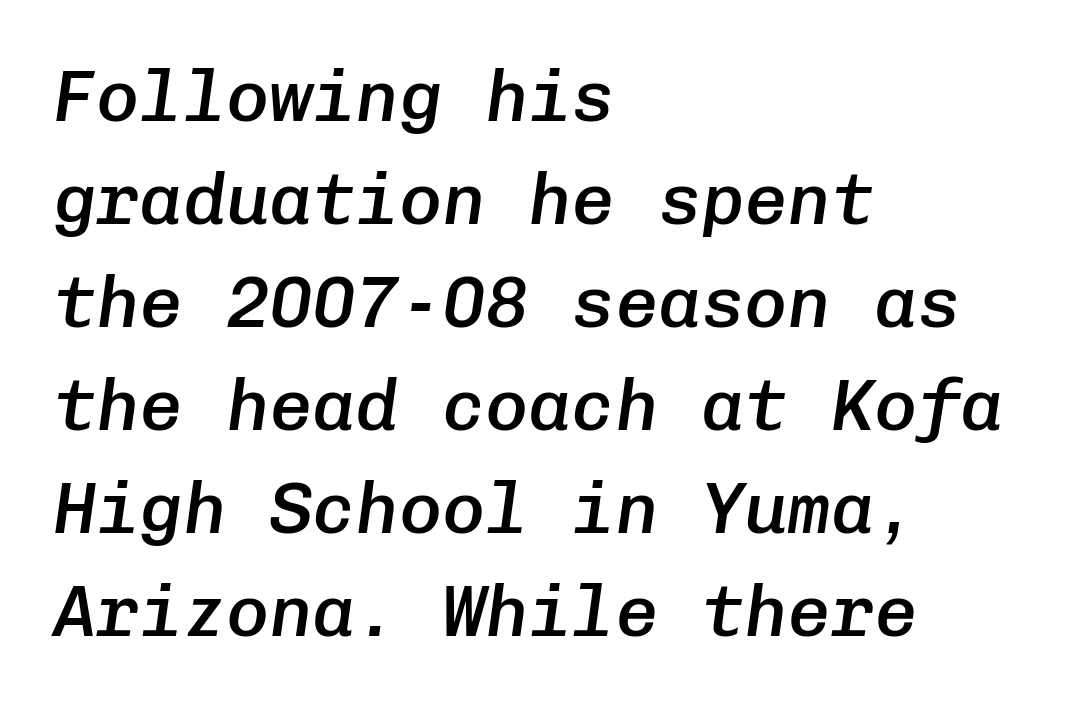
The image shows 72 px semibold type, italic (leaning right), monospaced; set left-aligned, normal line spacing (1.43x), normal letter spacing, not underlined; low stroke contrast and a medium x-height.
